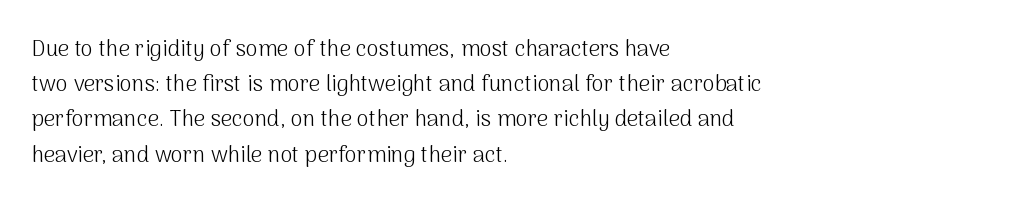
A quiet, ordinary-to-light weight characterises the typeface. Default kerning and tracking; the words read as compact shapes. These lines stack with their left ends in a neat column. The leading is moderate, giving the passage an even texture.
